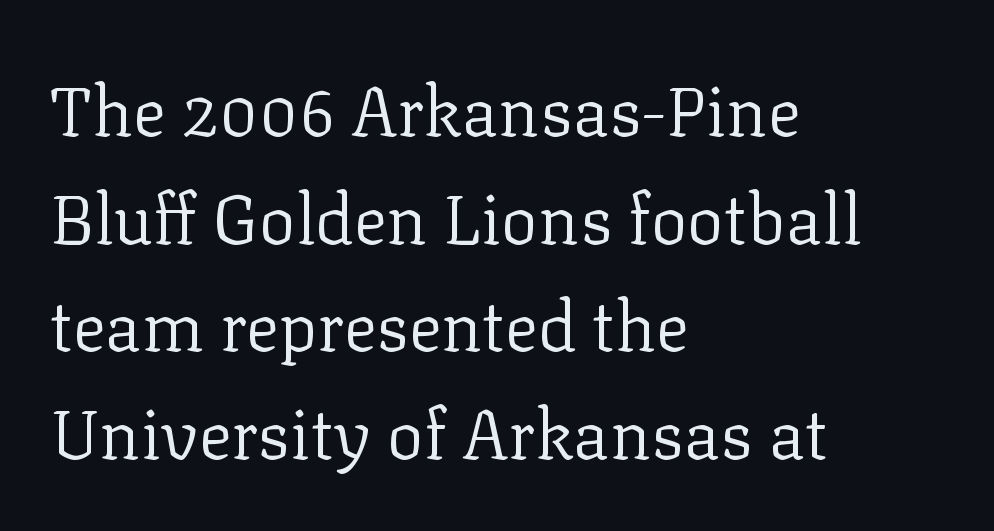
Q: Is the text bold? A: No.
Q: Is the text italic (slanted)? A: No, it is upright.
Q: Is the typeface a serif or a sans-serif typeface? A: Serif.
Q: Is the text underlined? A: No.
Q: How is the paragraph aligned? A: Left-aligned.
Q: Is the spacing between letters normal or unusually wide? A: Normal.
Q: Is the spacing between lines tight, normal or loose? A: Normal.
Q: Width (condensed, normal, or wide)? A: Normal.
Q: Stroke contrast? A: Low.
Q: x-height? A: Medium.
Q: Monospaced? A: No.
